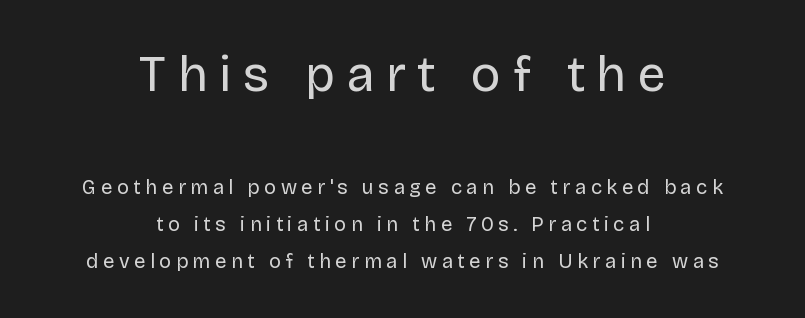
Q: Is the text bold? A: No.
Q: Is the text italic (slanted)? A: No, it is upright.
Q: Is the typeface a serif or a sans-serif typeface? A: Sans-serif.
Q: Is the text underlined? A: No.
Q: How is the paragraph aligned? A: Centered.
Q: Is the spacing between letters normal or unusually wide? A: Unusually wide.
Q: Which block of text is set in a larger size, the first (top) or the second (bottom)? A: The first (top) one.
Q: Width (condensed, normal, or wide)? A: Normal.
Q: Stroke contrast? A: Low.
Q: x-height? A: Large.
Q: Monospaced? A: No.
